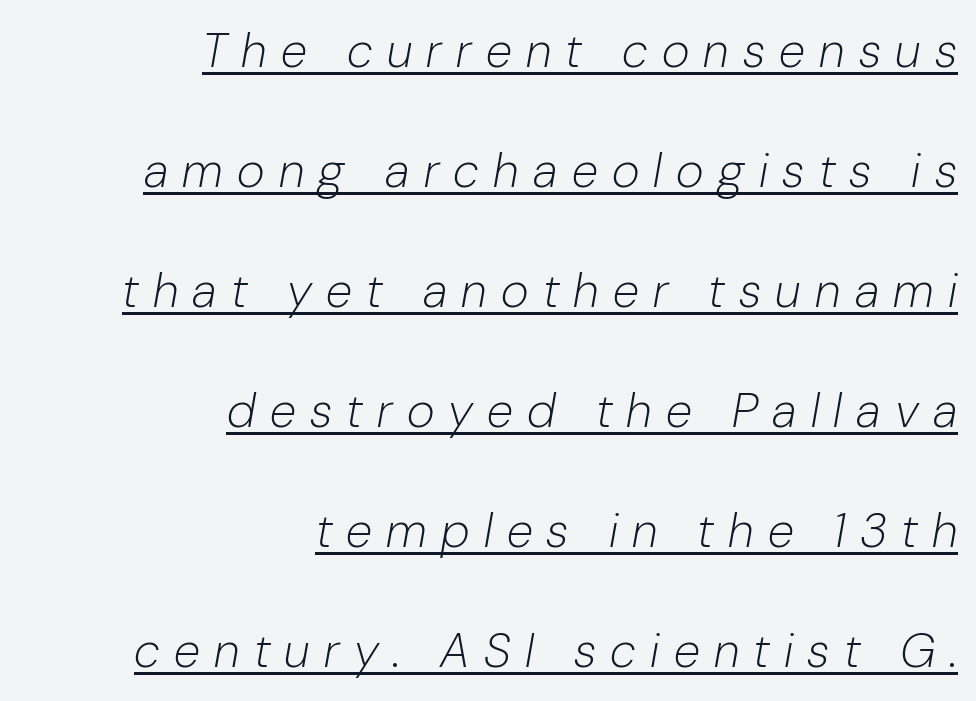
The image shows 48 px light type, italic (leaning right); set right-aligned, loose line spacing (2.5x), unusually wide letter spacing (+0.3 em), underlined; low stroke contrast and a medium x-height.
